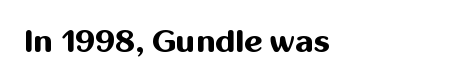
Q: Is the text bold? A: Yes.
Q: Is the text italic (slanted)? A: No, it is upright.
Q: Is the typeface a serif or a sans-serif typeface? A: Sans-serif.
Q: Is the text underlined? A: No.
Q: Is the spacing between letters normal or unusually wide? A: Normal.
Q: Width (condensed, normal, or wide)? A: Normal.
Q: Stroke contrast? A: Medium.
Q: x-height? A: Medium.
Q: Monospaced? A: No.
